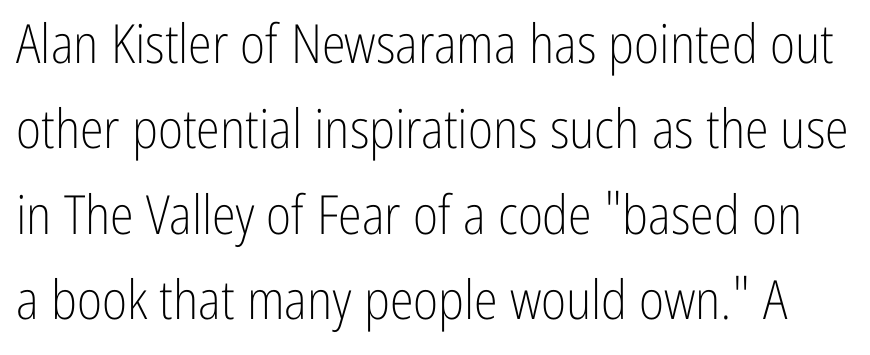
The image shows 54 px light, condensed sans-serif type, upright; set normal line spacing (1.58x), normal letter spacing, not underlined; low stroke contrast and a medium x-height.
